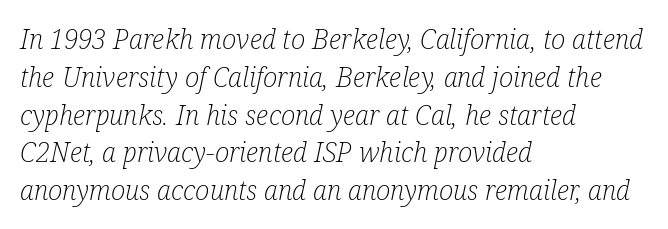
{"italic": "yes", "lean": "right", "slant_degrees": 12, "bold": "no", "underline": "no", "align": "left", "line_spacing": "normal", "line_spacing_ratio": 1.4, "letter_spacing": "normal", "letter_spacing_em": 0.0, "glyph_px": 27}
